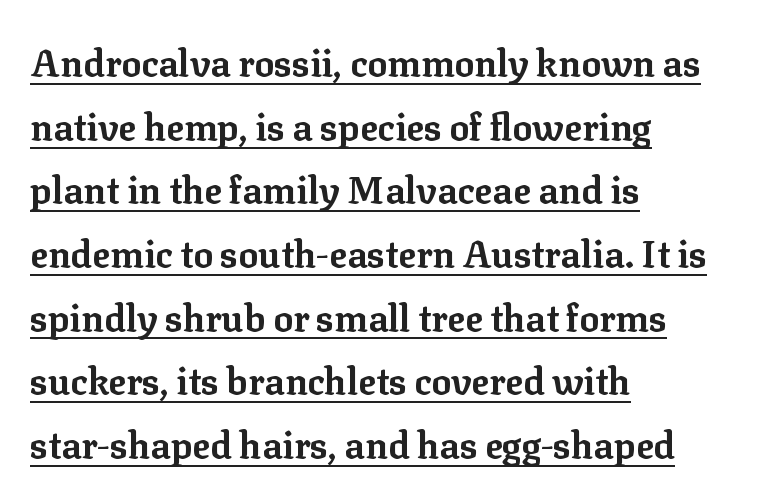
{"serif": "yes", "italic": "no", "bold": "yes", "weight": "bold", "width": "normal", "stroke_contrast": "low", "x_height": "medium", "monospaced": "no", "underline": "yes", "align": "left", "line_spacing_ratio": 1.72, "letter_spacing": "normal", "letter_spacing_em": 0.0, "glyph_px": 37}
